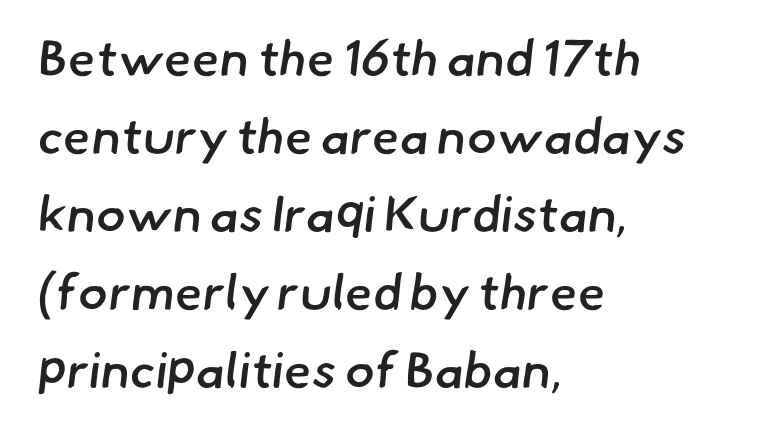
Q: Is the text bold? A: Semi-bold.
Q: Is the typeface a serif or a sans-serif typeface? A: Sans-serif.
Q: Is the text underlined? A: No.
Q: How is the paragraph aligned? A: Left-aligned.
Q: Is the spacing between letters normal or unusually wide? A: Normal.
Q: Is the spacing between lines tight, normal or loose? A: Normal.
Q: Width (condensed, normal, or wide)? A: Normal.
Q: Stroke contrast? A: Low.
Q: x-height? A: Small.
Q: Monospaced? A: No.
